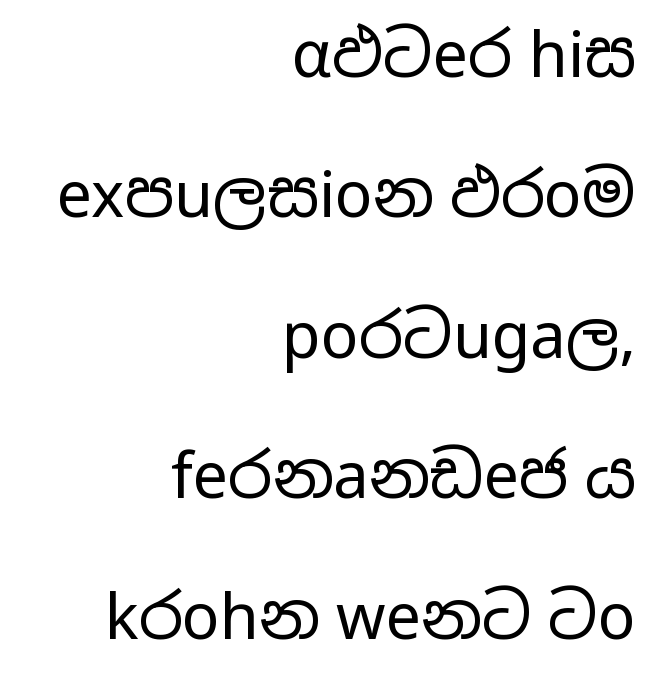
Q: Is the text bold? A: No.
Q: Is the text italic (slanted)? A: No, it is upright.
Q: Is the typeface a serif or a sans-serif typeface? A: Sans-serif.
Q: Is the text underlined? A: No.
Q: How is the paragraph aligned? A: Right-aligned.
Q: Is the spacing between letters normal or unusually wide? A: Normal.
Q: Is the spacing between lines tight, normal or loose? A: Loose.
Q: Width (condensed, normal, or wide)? A: Wide.
Q: Stroke contrast? A: Low.
Q: x-height? A: Medium.
Q: Monospaced? A: No.
